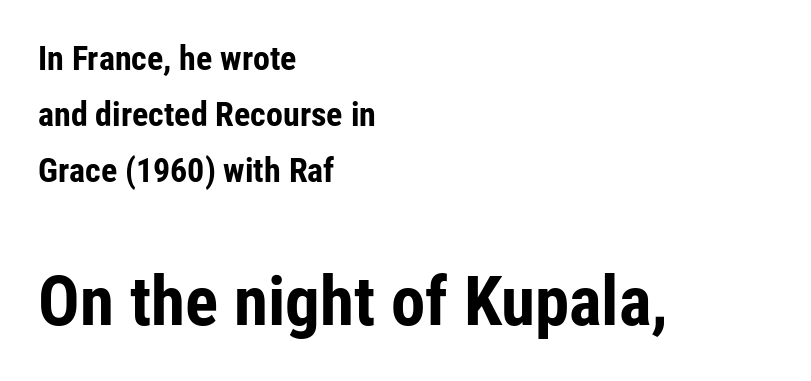
{"serif": "no", "italic": "no", "bold": "yes", "weight": "bold", "width": "condensed", "stroke_contrast": "low", "x_height": "medium", "monospaced": "no", "underline": "no", "align": "left", "line_spacing": "normal", "line_spacing_ratio": 1.64, "letter_spacing": "normal", "letter_spacing_em": 0.0, "larger_block": "second", "size_ratio": 2.03, "glyph_px": 69}
